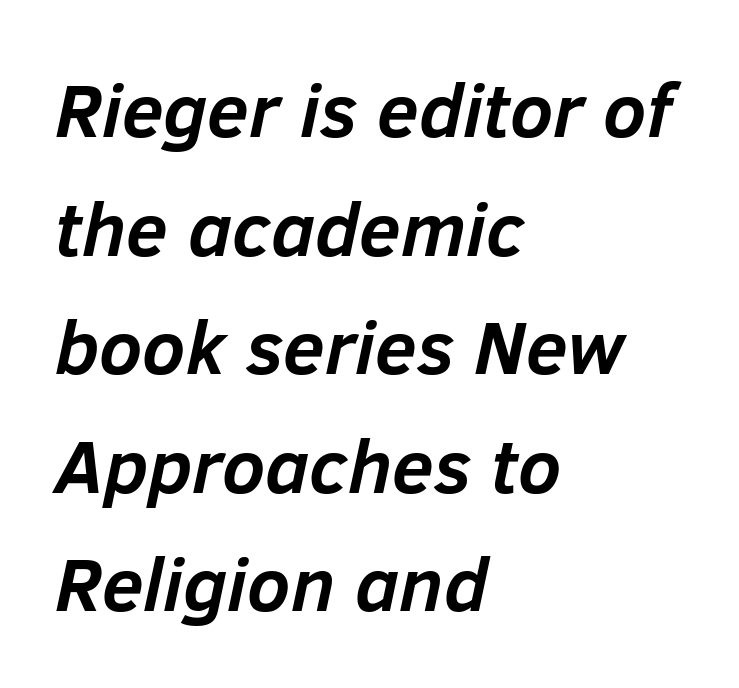
The image shows 76 px semibold type, italic (leaning right); set left-aligned, normal line spacing (1.56x), normal letter spacing, not underlined; low stroke contrast and a medium x-height.
